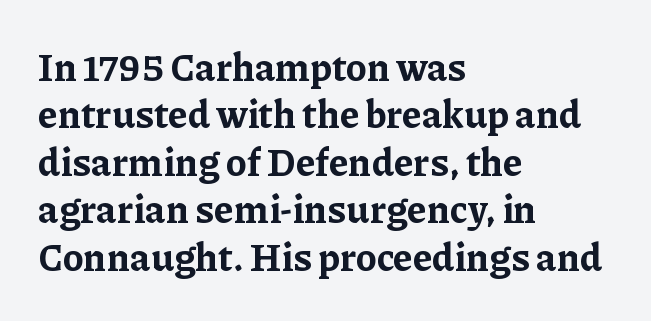
{"serif": "yes", "italic": "no", "bold": "yes", "weight": "bold", "width": "normal", "stroke_contrast": "low", "x_height": "medium", "monospaced": "no", "underline": "no", "align": "left", "line_spacing": "normal", "line_spacing_ratio": 1.25, "letter_spacing": "normal", "letter_spacing_em": 0.0, "glyph_px": 38}
